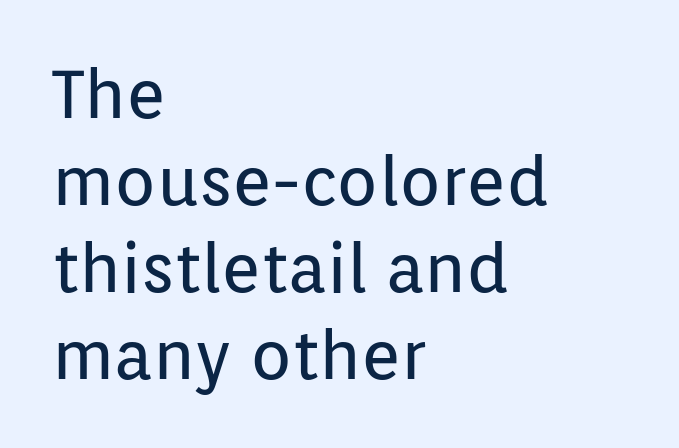
{"serif": "no", "italic": "no", "bold": "no", "weight": "regular", "width": "normal", "stroke_contrast": "low", "x_height": "medium", "monospaced": "no", "underline": "no", "align": "left", "line_spacing": "normal", "line_spacing_ratio": 1.28, "letter_spacing": "normal", "letter_spacing_em": 0.0, "glyph_px": 68}
